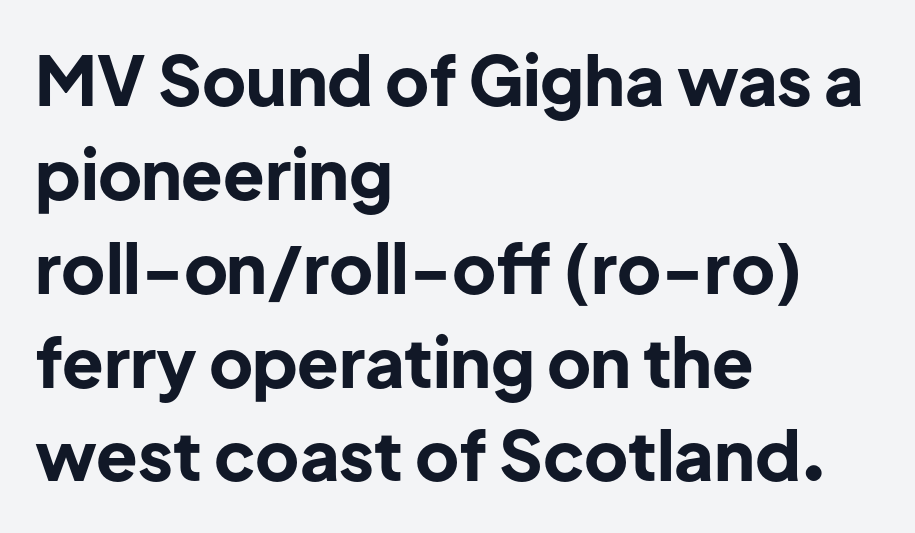
Q: Is the text bold? A: Yes.
Q: Is the text italic (slanted)? A: No, it is upright.
Q: Is the typeface a serif or a sans-serif typeface? A: Sans-serif.
Q: Is the text underlined? A: No.
Q: How is the paragraph aligned? A: Left-aligned.
Q: Is the spacing between letters normal or unusually wide? A: Normal.
Q: Is the spacing between lines tight, normal or loose? A: Normal.
Q: Width (condensed, normal, or wide)? A: Normal.
Q: Stroke contrast? A: Low.
Q: x-height? A: Medium.
Q: Monospaced? A: No.
